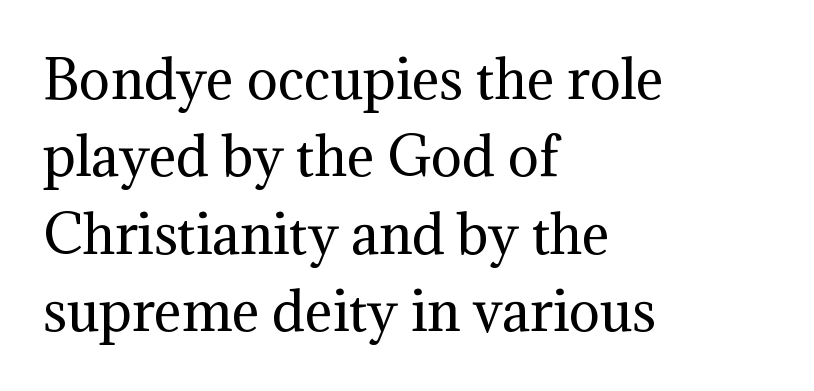
The passage shown is typed in a proportional face where columns would drift. The passage shown has conventional tracking throughout. Decoration check: the copy has no underline. Old-style or modern, the face here clearly has serifs.
